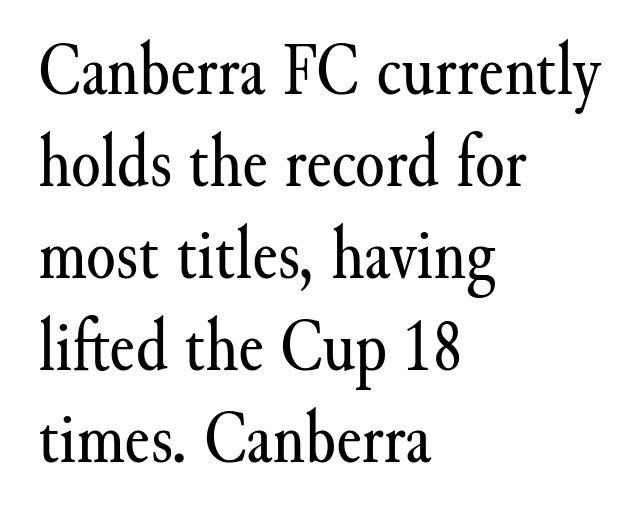
{"serif": "yes", "italic": "no", "bold": "no", "weight": "regular", "width": "normal", "stroke_contrast": "medium", "x_height": "small", "monospaced": "no", "underline": "no", "align": "left", "line_spacing_ratio": 1.21, "letter_spacing": "normal", "letter_spacing_em": 0.0, "glyph_px": 76}
